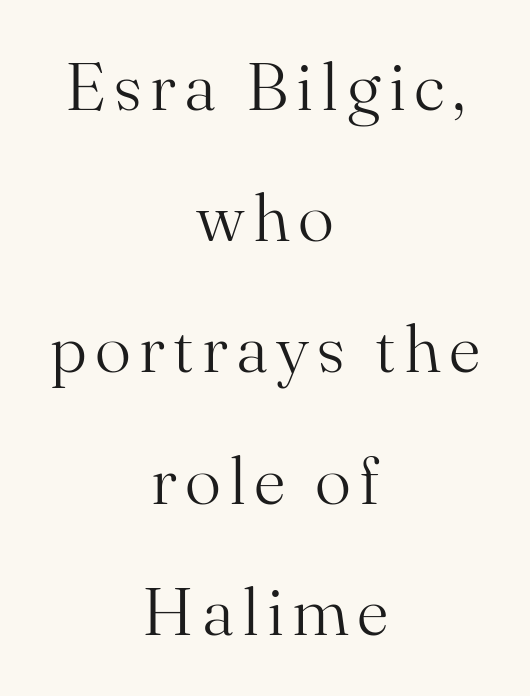
{"serif": "yes", "italic": "no", "bold": "no", "weight": "light", "width": "normal", "stroke_contrast": "medium", "x_height": "small", "monospaced": "no", "underline": "no", "align": "center", "line_spacing": "loose", "line_spacing_ratio": 1.93, "glyph_px": 68}
